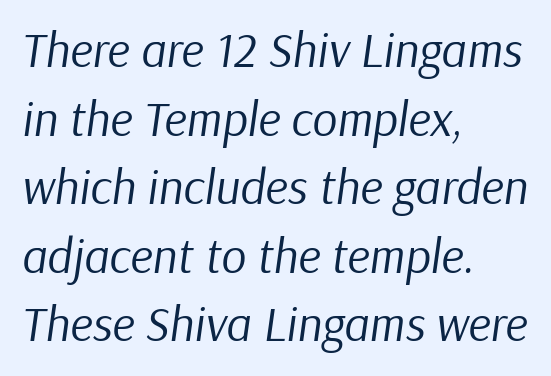
{"italic": "yes", "lean": "right", "slant_degrees": 9, "bold": "no", "weight": "regular", "width": "normal", "stroke_contrast": "low", "x_height": "medium", "monospaced": "no", "underline": "no", "align": "left", "line_spacing": "normal", "line_spacing_ratio": 1.4, "letter_spacing": "normal", "letter_spacing_em": 0.0, "glyph_px": 49}
